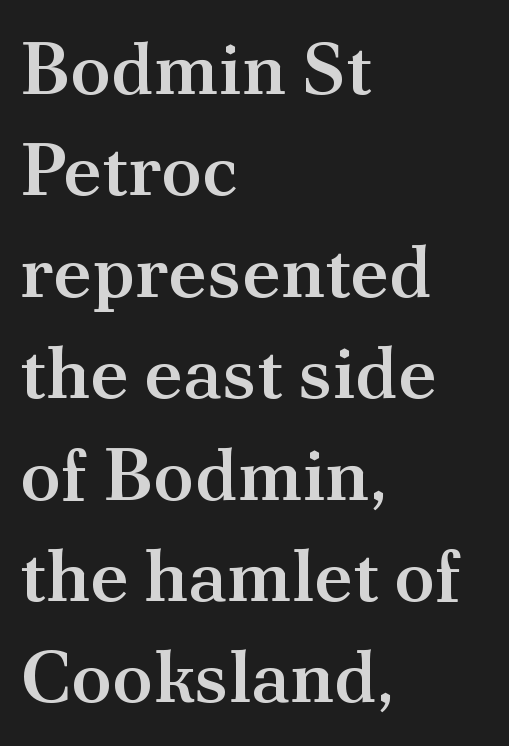
Inter-character spacing is left at the font's built-in metrics. Casual observation: everything's shoved over to the left. Characters remain perfectly vertical along every line. Proportional: the letters do not fall into vertical columns. Check where the strokes stop: tiny serifs finish them off. Firm but not heavy-handed strokes: this text is semibold.
